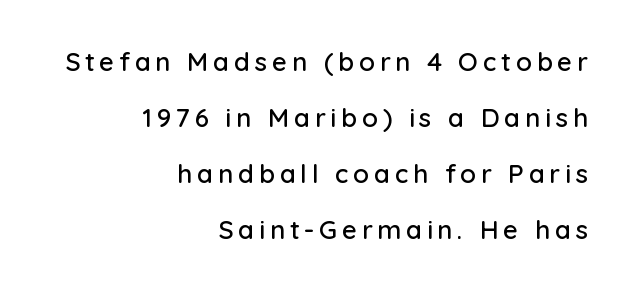
Each row of text sits above clean, open space. In CSS terms this would be text-align: right. Vertically, the passage feels expansive, rows floating well apart. The letters stand straight up with perfectly vertical stems.
